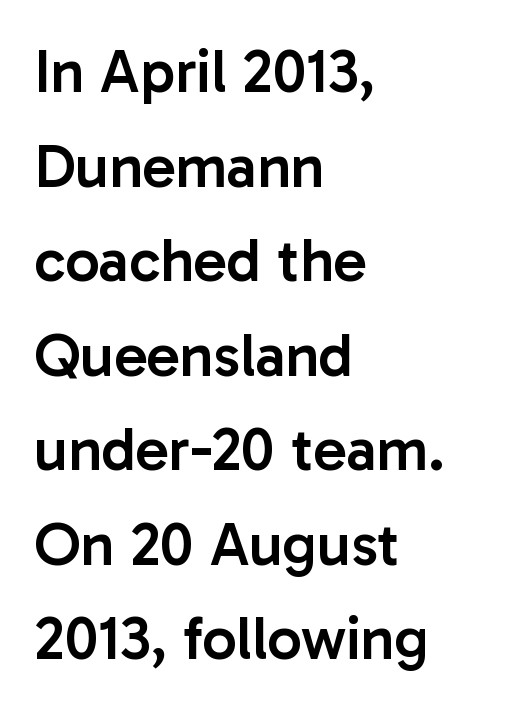
These lines were composed using upright roman letters. The text was rendered using a sans face with plain stroke endings. The rendering uses a semibold face; strokes are thickened but not to full bold. Standard letterfit; no display-style spreading of the glyphs. Bare-footed words on every line. Horizontal alignment here is leftward, the default for most running prose.
